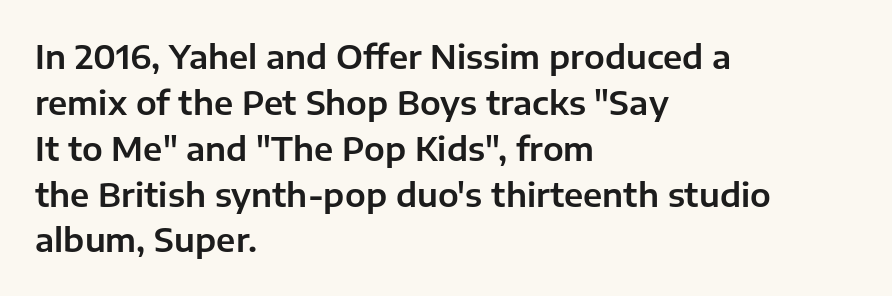
Q: Is the text italic (slanted)? A: No, it is upright.
Q: Is the typeface a serif or a sans-serif typeface? A: Sans-serif.
Q: Is the text underlined? A: No.
Q: How is the paragraph aligned? A: Left-aligned.
Q: Is the spacing between letters normal or unusually wide? A: Normal.
Q: Is the spacing between lines tight, normal or loose? A: Normal.
Q: Width (condensed, normal, or wide)? A: Normal.
Q: Stroke contrast? A: Low.
Q: x-height? A: Medium.
Q: Monospaced? A: No.
